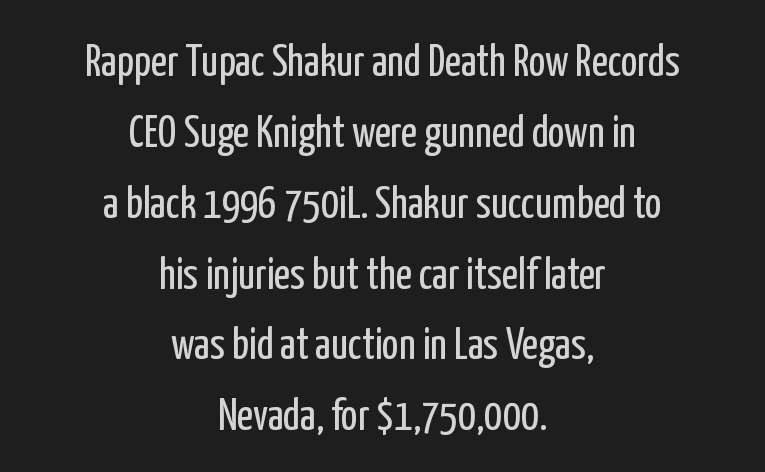
Is this a heavy cut? Hardly; it is regular or lighter. The typesetter chose a symmetrical, centered arrangement here. Check where the strokes stop: nothing finishes them off — pure sans. Is there much room between lines? A standard amount, neither cramped nor airy. Just letters on the line, the space beneath them empty.
